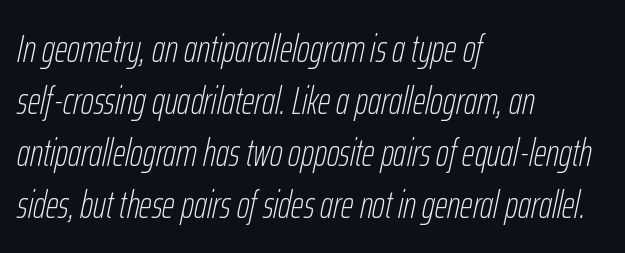
The image shows 39 px thin, condensed type, italic (leaning right); set left-aligned, normal line spacing (1.33x), normal letter spacing, not underlined; low stroke contrast and a medium x-height.
